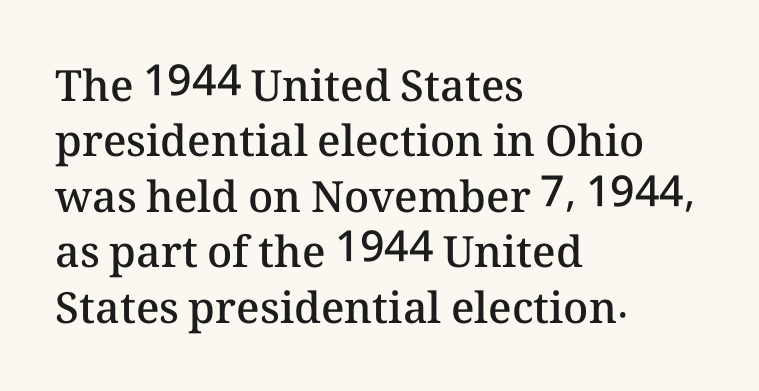
Typeset ragged right — the left edge is the straight one. Characters remain perfectly vertical along every line. Is there much room between lines? A standard amount, neither cramped nor airy. The face used here is proportionally spaced, like ordinary book or web type.
